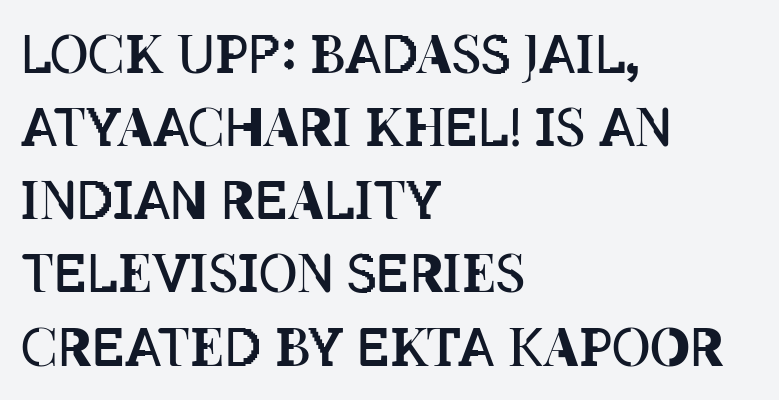
Q: Is the text bold? A: No.
Q: Is the text italic (slanted)? A: No, it is upright.
Q: Is the text underlined? A: No.
Q: How is the paragraph aligned? A: Left-aligned.
Q: Is the spacing between letters normal or unusually wide? A: Normal.
Q: Is the spacing between lines tight, normal or loose? A: Normal.
Q: Width (condensed, normal, or wide)? A: Condensed.
Q: Stroke contrast? A: Low.
Q: x-height? A: Large.
Q: Monospaced? A: No.
